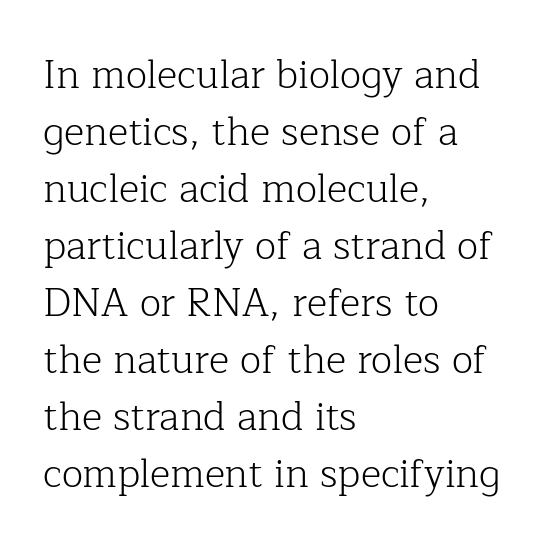
{"serif": "yes", "italic": "no", "bold": "no", "weight": "light", "width": "normal", "stroke_contrast": "low", "x_height": "medium", "monospaced": "no", "underline": "no", "align": "left", "line_spacing": "normal", "line_spacing_ratio": 1.46, "letter_spacing": "normal", "letter_spacing_em": 0.0, "glyph_px": 39}
